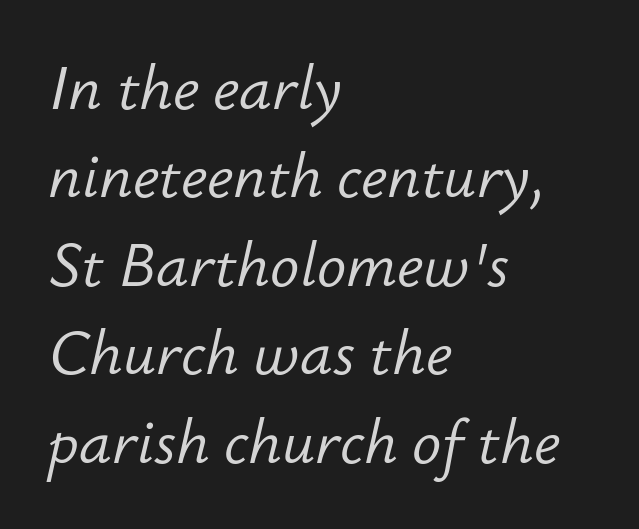
{"italic": "yes", "lean": "right", "slant_degrees": 12, "bold": "no", "weight": "light", "width": "normal", "stroke_contrast": "low", "x_height": "small", "monospaced": "no", "underline": "no", "align": "left", "line_spacing": "normal", "line_spacing_ratio": 1.45, "letter_spacing": "normal", "letter_spacing_em": 0.0, "glyph_px": 61}
